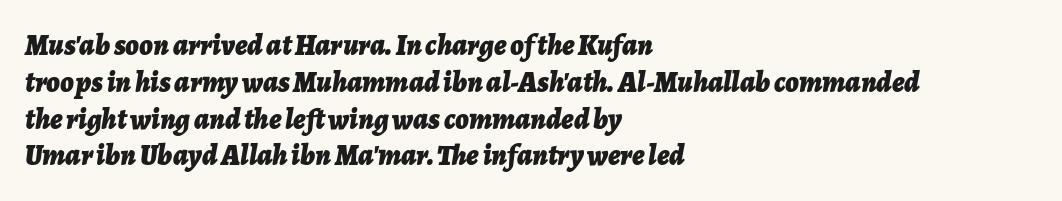
The image shows 29 px bold type, italic (leaning right); set left-aligned, normal line spacing (1.27x), normal letter spacing, not underlined; low stroke contrast and a medium x-height.
